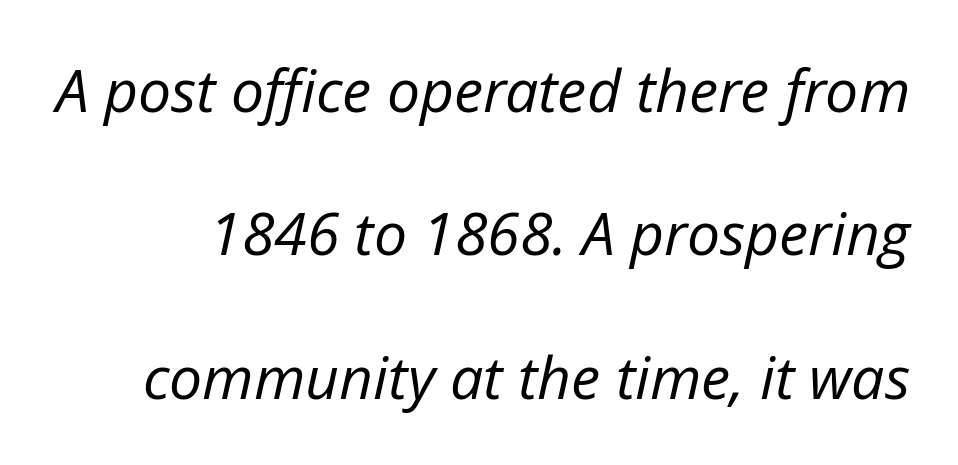
Q: Is the text bold? A: No.
Q: Is the text italic (slanted)? A: Yes, it leans right by about 12 degrees.
Q: Is the text underlined? A: No.
Q: Is the spacing between letters normal or unusually wide? A: Normal.
Q: Is the spacing between lines tight, normal or loose? A: Loose.
Q: Width (condensed, normal, or wide)? A: Normal.
Q: Stroke contrast? A: Low.
Q: x-height? A: Medium.
Q: Monospaced? A: No.
